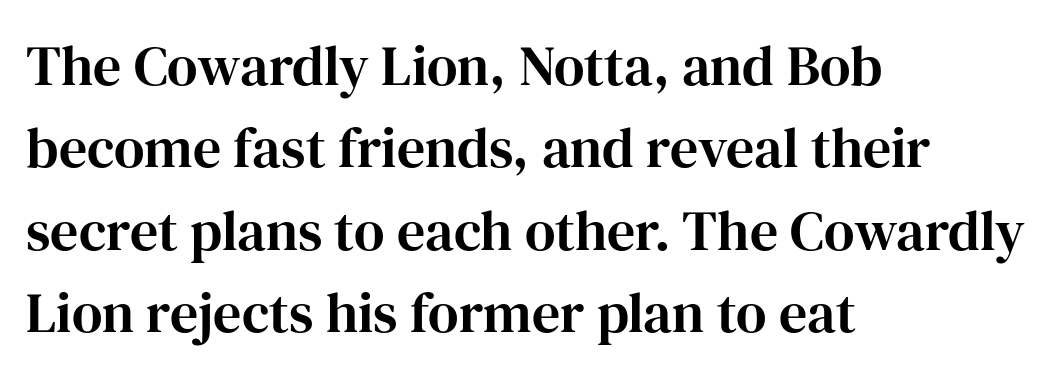
Q: Is the text italic (slanted)? A: No, it is upright.
Q: Is the typeface a serif or a sans-serif typeface? A: Serif.
Q: Is the text underlined? A: No.
Q: How is the paragraph aligned? A: Left-aligned.
Q: Is the spacing between letters normal or unusually wide? A: Normal.
Q: Is the spacing between lines tight, normal or loose? A: Normal.
Q: Width (condensed, normal, or wide)? A: Normal.
Q: Stroke contrast? A: High.
Q: x-height? A: Medium.
Q: Monospaced? A: No.
